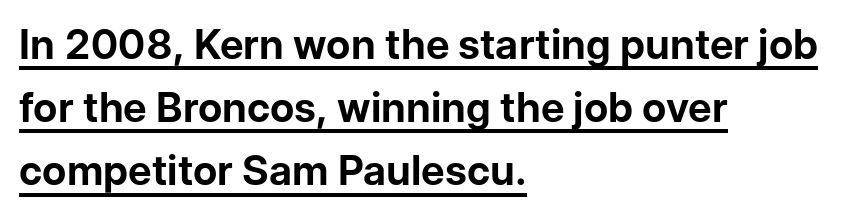
Q: Is the text bold? A: Yes.
Q: Is the text italic (slanted)? A: No, it is upright.
Q: Is the typeface a serif or a sans-serif typeface? A: Sans-serif.
Q: Is the text underlined? A: Yes.
Q: How is the paragraph aligned? A: Left-aligned.
Q: Is the spacing between letters normal or unusually wide? A: Normal.
Q: Is the spacing between lines tight, normal or loose? A: Normal.
Q: Width (condensed, normal, or wide)? A: Normal.
Q: Stroke contrast? A: Low.
Q: x-height? A: Medium.
Q: Monospaced? A: No.
